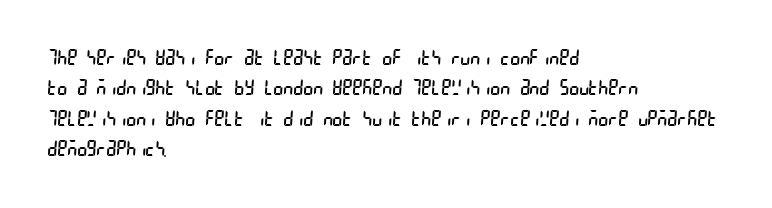
{"bold": "no", "underline": "no", "align": "left", "line_spacing": "normal", "line_spacing_ratio": 1.45, "letter_spacing": "normal", "letter_spacing_em": 0.0, "glyph_px": 21}
